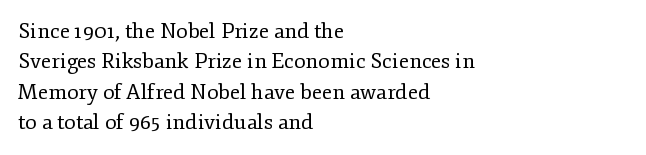
Letter spacing: default. Ink coverage per letter is moderate at most. The rag falls on the right side of this text block. Descenders are the only things crossing below the line. This block has exactly the height ordinary leading produces. This is the regular roman posture of the typeface.
